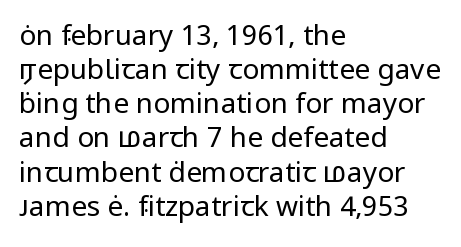
{"serif": "no", "italic": "no", "bold": "no", "weight": "regular", "width": "normal", "stroke_contrast": "low", "x_height": "medium", "monospaced": "no", "underline": "no", "align": "left", "line_spacing_ratio": 1.22, "letter_spacing": "normal", "letter_spacing_em": 0.0, "glyph_px": 28}
